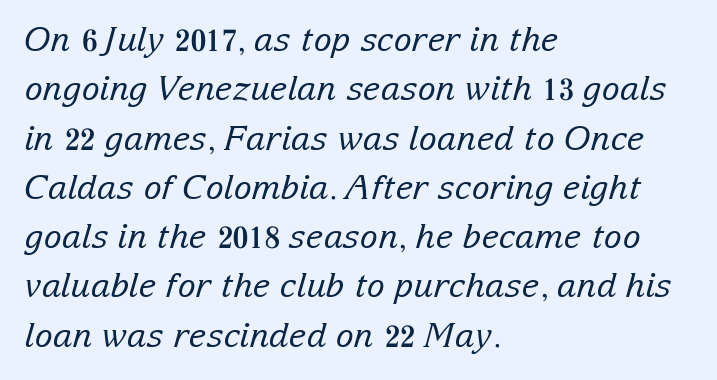
Q: Is the text bold? A: No.
Q: Is the text italic (slanted)? A: Yes, it leans right by about 15 degrees.
Q: Is the typeface a serif or a sans-serif typeface? A: Serif.
Q: Is the text underlined? A: No.
Q: How is the paragraph aligned? A: Left-aligned.
Q: Is the spacing between letters normal or unusually wide? A: Normal.
Q: Is the spacing between lines tight, normal or loose? A: Normal.
Q: Width (condensed, normal, or wide)? A: Normal.
Q: Stroke contrast? A: Low.
Q: x-height? A: Medium.
Q: Monospaced? A: No.
